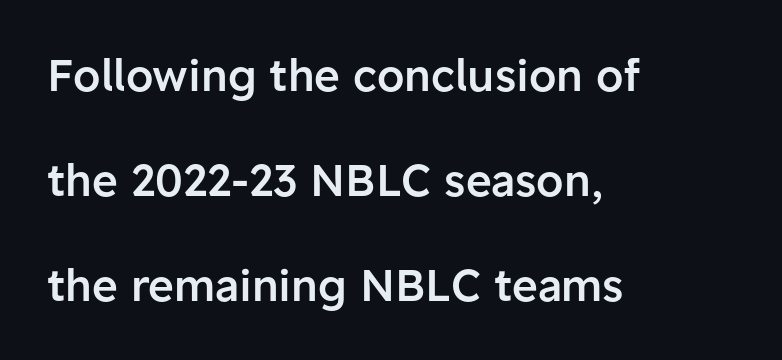
Between one letter and the next there's only the usual sliver of space. The strip under each line holds only bare page. The glyphs have the mass of a demibold cut, below bold. The rendering anchors every line to the left-hand side. The letters stand straight up with perfectly vertical stems. If you measured baseline to baseline, you'd find a long distance.
